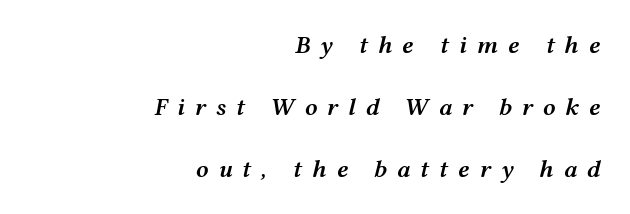
The space directly below the letters is spotless. Casual observation: everything's shoved over to the right. The designer dialed line spacing up above the default. Its strokes are somewhat broadened, the hallmark of semibold type. What stands out about the letter spacing? Its width — letters are far apart. Italic? Definitely — the glyphs are oblique.
